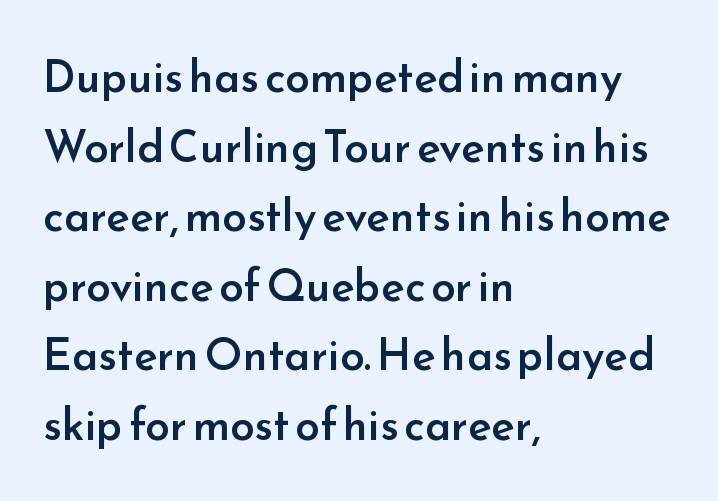
The image shows 44 px semibold sans-serif type, upright; set left-aligned, normal line spacing (1.58x), normal letter spacing, not underlined; low stroke contrast and a small x-height.
